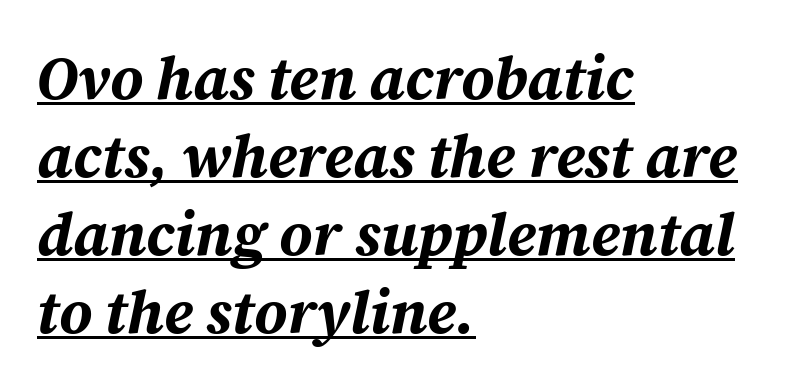
Q: Is the text bold? A: Yes.
Q: Is the text italic (slanted)? A: Yes, it leans right by about 12 degrees.
Q: Is the text underlined? A: Yes.
Q: How is the paragraph aligned? A: Left-aligned.
Q: Is the spacing between letters normal or unusually wide? A: Normal.
Q: Is the spacing between lines tight, normal or loose? A: Normal.
Q: Width (condensed, normal, or wide)? A: Normal.
Q: Stroke contrast? A: Medium.
Q: x-height? A: Medium.
Q: Monospaced? A: No.
